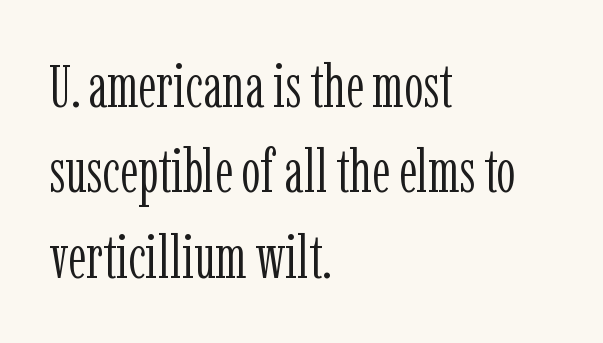
Q: Is the text bold? A: No.
Q: Is the text italic (slanted)? A: No, it is upright.
Q: Is the typeface a serif or a sans-serif typeface? A: Serif.
Q: Is the text underlined? A: No.
Q: How is the paragraph aligned? A: Left-aligned.
Q: Is the spacing between letters normal or unusually wide? A: Normal.
Q: Is the spacing between lines tight, normal or loose? A: Normal.
Q: Width (condensed, normal, or wide)? A: Condensed.
Q: Stroke contrast? A: Low.
Q: x-height? A: Medium.
Q: Monospaced? A: No.
